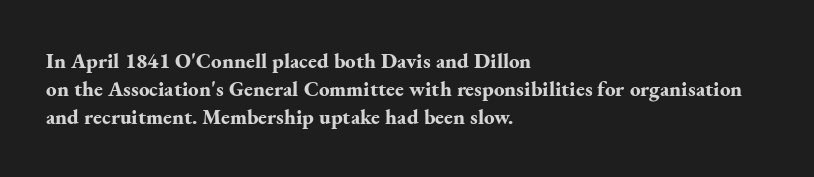
Style check: upright. Reading down the block, your eye returns to a fixed left position each line. This rendering leaves character spacing at its baseline value. Check under the words: just untouched page.
